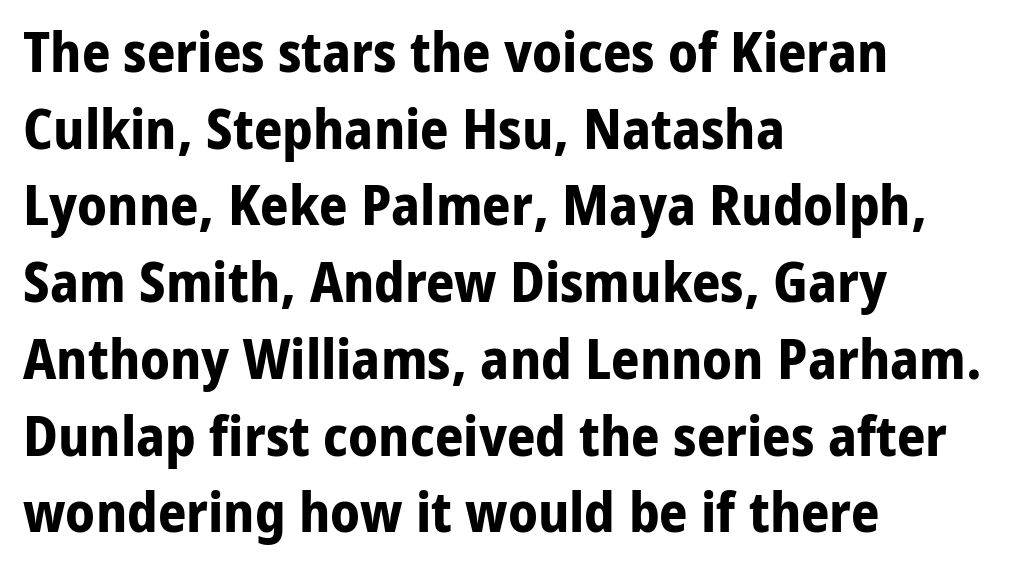
{"serif": "no", "italic": "no", "bold": "yes", "weight": "bold", "width": "normal", "stroke_contrast": "low", "x_height": "medium", "monospaced": "no", "underline": "no", "align": "left", "line_spacing": "normal", "line_spacing_ratio": 1.37, "letter_spacing": "normal", "letter_spacing_em": 0.0, "glyph_px": 56}
